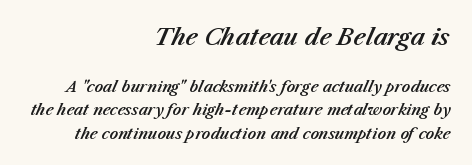
{"italic": "yes", "lean": "right", "slant_degrees": 23, "underline": "no", "align": "right", "line_spacing": "normal", "line_spacing_ratio": 1.57, "letter_spacing": "normal", "letter_spacing_em": 0.0, "larger_block": "first", "size_ratio": 1.53, "glyph_px": 23}
